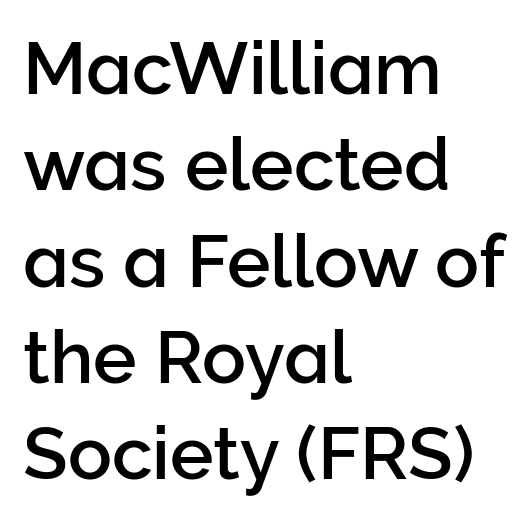
Q: Is the text italic (slanted)? A: No, it is upright.
Q: Is the typeface a serif or a sans-serif typeface? A: Sans-serif.
Q: Is the text underlined? A: No.
Q: How is the paragraph aligned? A: Left-aligned.
Q: Is the spacing between letters normal or unusually wide? A: Normal.
Q: Is the spacing between lines tight, normal or loose? A: Normal.
Q: Width (condensed, normal, or wide)? A: Normal.
Q: Stroke contrast? A: Low.
Q: x-height? A: Medium.
Q: Monospaced? A: No.
